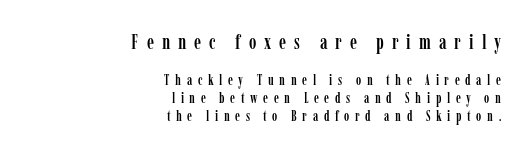
The image shows 20 px text type, upright; set right-aligned, normal line spacing (1.27x), unusually wide letter spacing (+0.4 em), not underlined; the first (top) block is 1.43x larger.
